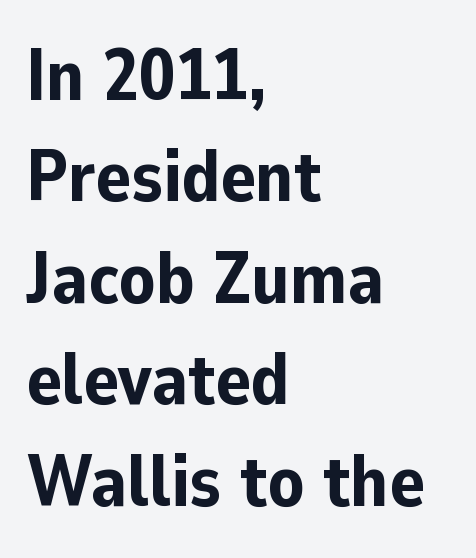
Q: Is the text bold? A: Yes.
Q: Is the text italic (slanted)? A: No, it is upright.
Q: Is the typeface a serif or a sans-serif typeface? A: Sans-serif.
Q: Is the text underlined? A: No.
Q: How is the paragraph aligned? A: Left-aligned.
Q: Is the spacing between letters normal or unusually wide? A: Normal.
Q: Is the spacing between lines tight, normal or loose? A: Normal.
Q: Width (condensed, normal, or wide)? A: Normal.
Q: Stroke contrast? A: Low.
Q: x-height? A: Medium.
Q: Monospaced? A: No.
